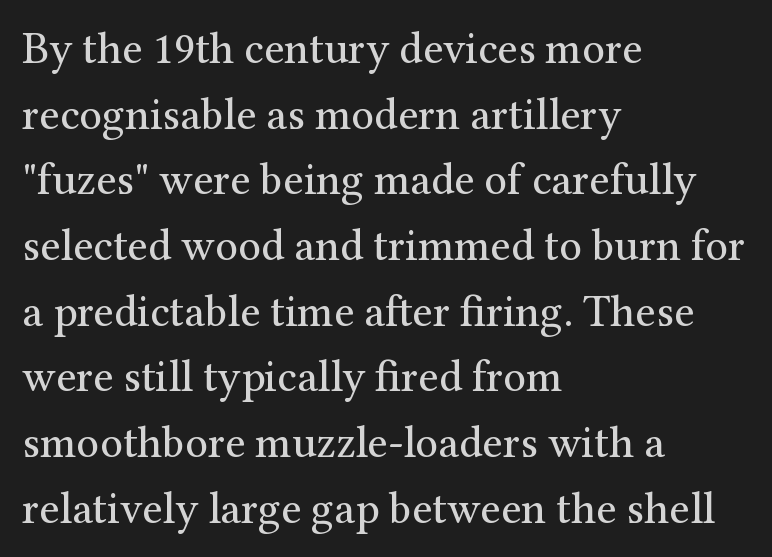
{"serif": "yes", "italic": "no", "bold": "no", "weight": "regular", "width": "normal", "stroke_contrast": "medium", "x_height": "medium", "monospaced": "no", "underline": "no", "align": "left", "line_spacing": "normal", "line_spacing_ratio": 1.46, "letter_spacing": "normal", "letter_spacing_em": 0.0, "glyph_px": 45}
